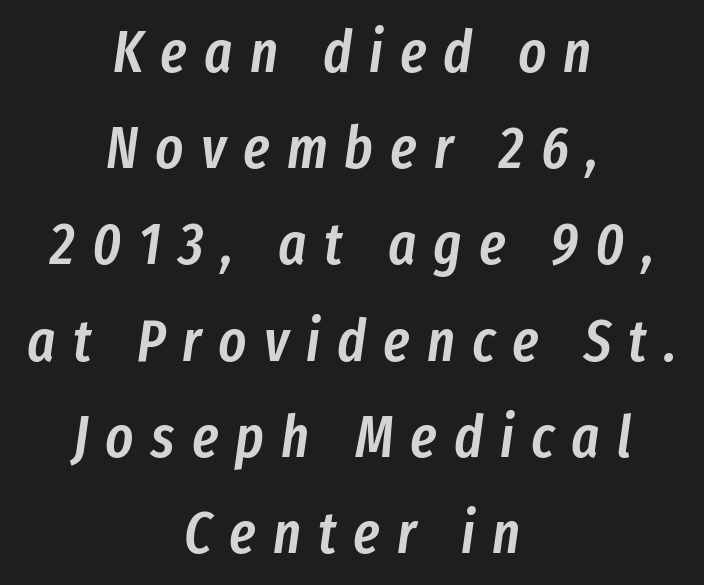
{"italic": "yes", "lean": "right", "slant_degrees": 8, "bold": "semi", "weight": "semibold", "width": "condensed", "stroke_contrast": "low", "x_height": "medium", "monospaced": "no", "underline": "no", "align": "center", "line_spacing": "normal", "line_spacing_ratio": 1.63, "letter_spacing": "wide", "letter_spacing_em": 0.29, "glyph_px": 59}
